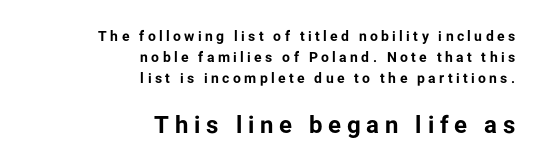
Plain, unruled lines of type. These two chunks differ in scale, with the bottom chunk taking the larger measure. Italic: no, the glyphs are upright roman. These lines are set flush right with a ragged left edge. Does the weight exceed regular? Yes, all the way to bold. The block of text has a typical density, with ordinary space between rows.
